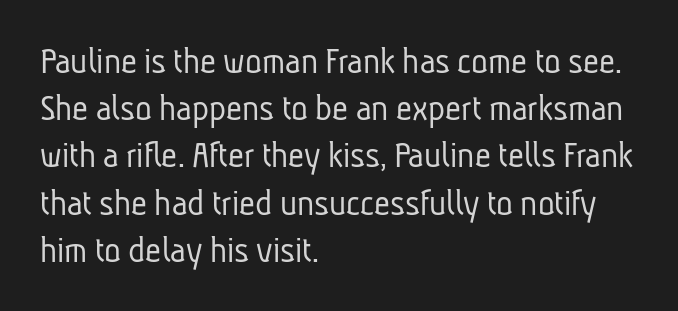
{"serif": "no", "bold": "no", "weight": "light", "width": "condensed", "stroke_contrast": "low", "x_height": "medium", "monospaced": "no", "underline": "no", "align": "left", "line_spacing_ratio": 1.21, "letter_spacing": "normal", "letter_spacing_em": 0.0, "glyph_px": 39}
